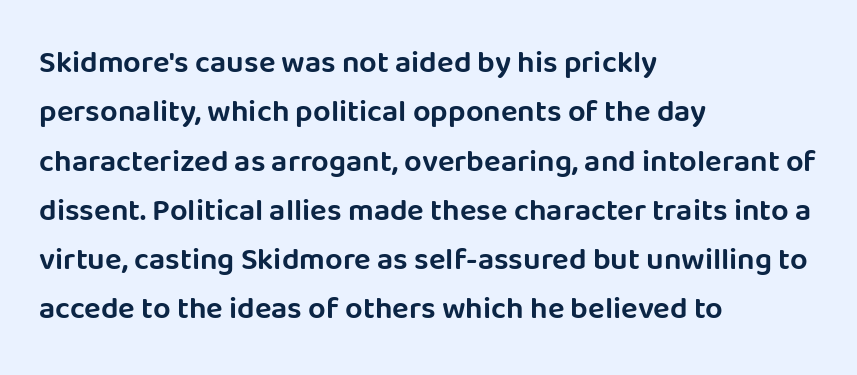
{"serif": "no", "italic": "no", "width": "normal", "stroke_contrast": "low", "x_height": "large", "monospaced": "no", "underline": "no", "align": "left", "line_spacing": "normal", "line_spacing_ratio": 1.59, "letter_spacing": "normal", "letter_spacing_em": 0.0, "glyph_px": 31}
